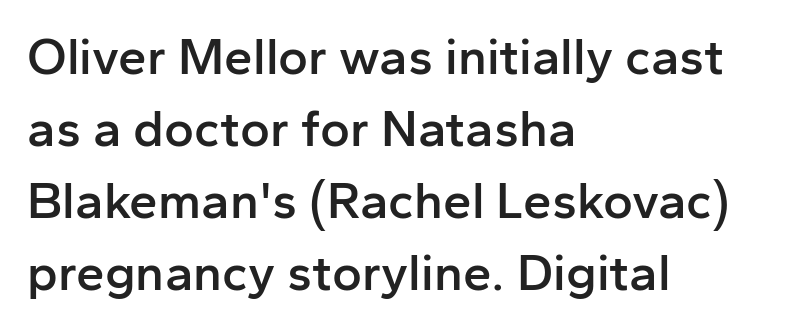
Q: Is the text bold? A: Semi-bold.
Q: Is the text italic (slanted)? A: No, it is upright.
Q: Is the typeface a serif or a sans-serif typeface? A: Sans-serif.
Q: Is the text underlined? A: No.
Q: How is the paragraph aligned? A: Left-aligned.
Q: Is the spacing between letters normal or unusually wide? A: Normal.
Q: Is the spacing between lines tight, normal or loose? A: Normal.
Q: Width (condensed, normal, or wide)? A: Normal.
Q: Stroke contrast? A: Low.
Q: x-height? A: Medium.
Q: Monospaced? A: No.
